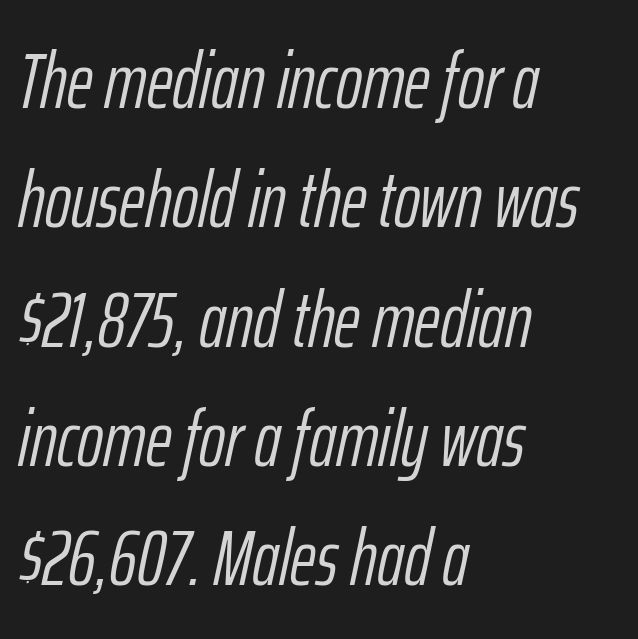
{"italic": "yes", "lean": "right", "slant_degrees": 12, "bold": "no", "weight": "light", "width": "condensed", "stroke_contrast": "low", "x_height": "medium", "monospaced": "no", "underline": "no", "align": "left", "line_spacing": "normal", "line_spacing_ratio": 1.51, "letter_spacing": "normal", "letter_spacing_em": 0.0, "glyph_px": 79}
